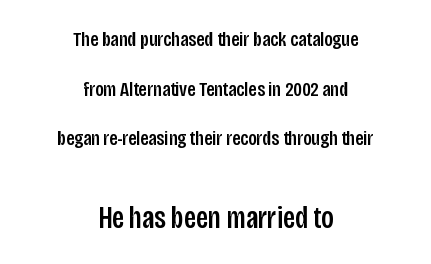
{"serif": "no", "italic": "no", "width": "condensed", "stroke_contrast": "low", "x_height": "large", "monospaced": "no", "underline": "no", "align": "center", "line_spacing": "loose", "line_spacing_ratio": 2.36, "letter_spacing": "normal", "letter_spacing_em": 0.0, "larger_block": "second", "size_ratio": 1.48, "glyph_px": 31}
